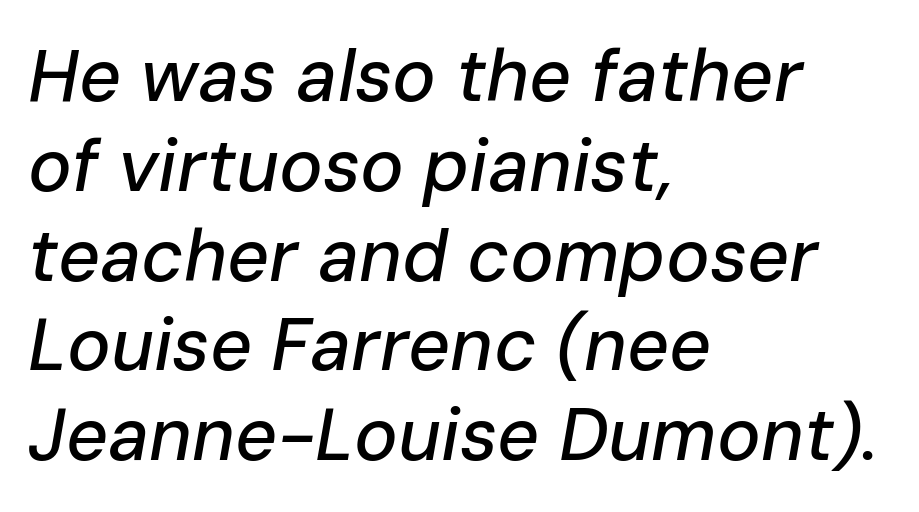
Q: Is the text italic (slanted)? A: Yes, it leans right by about 10 degrees.
Q: Is the text underlined? A: No.
Q: How is the paragraph aligned? A: Left-aligned.
Q: Is the spacing between letters normal or unusually wide? A: Normal.
Q: Width (condensed, normal, or wide)? A: Normal.
Q: Stroke contrast? A: Low.
Q: x-height? A: Medium.
Q: Monospaced? A: No.
